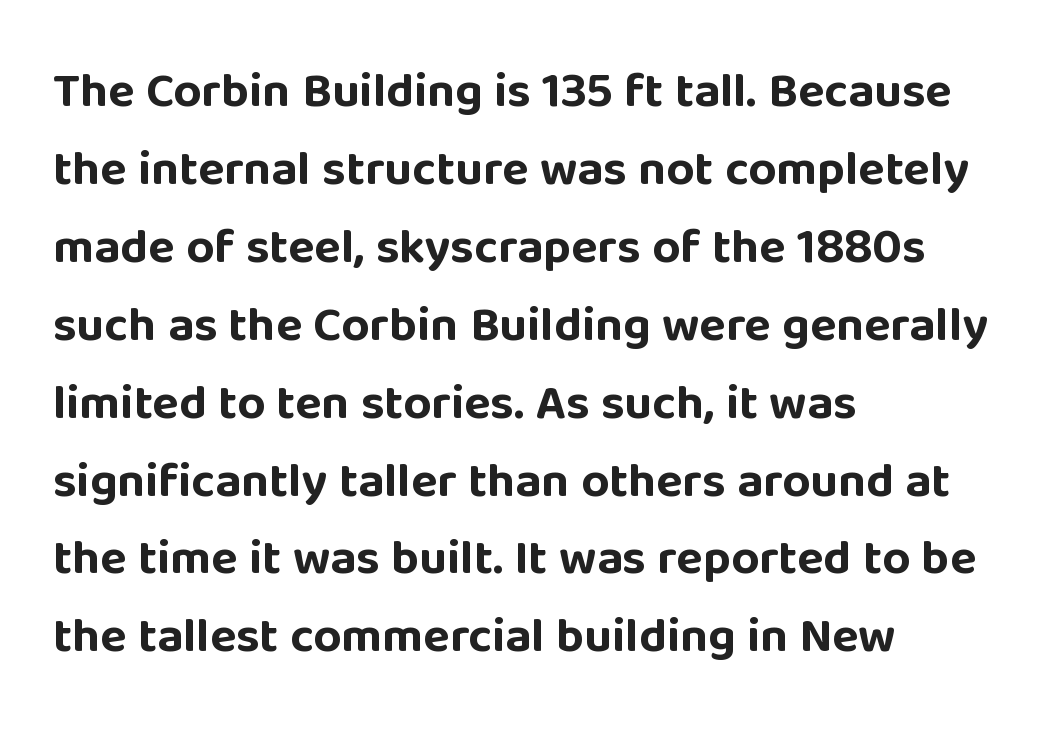
The font is running at its bold setting. The rag falls on the right side of this text block. Observe the absence of serifs on each vertical stroke in this sample. This rendering features lettering with no underline.
